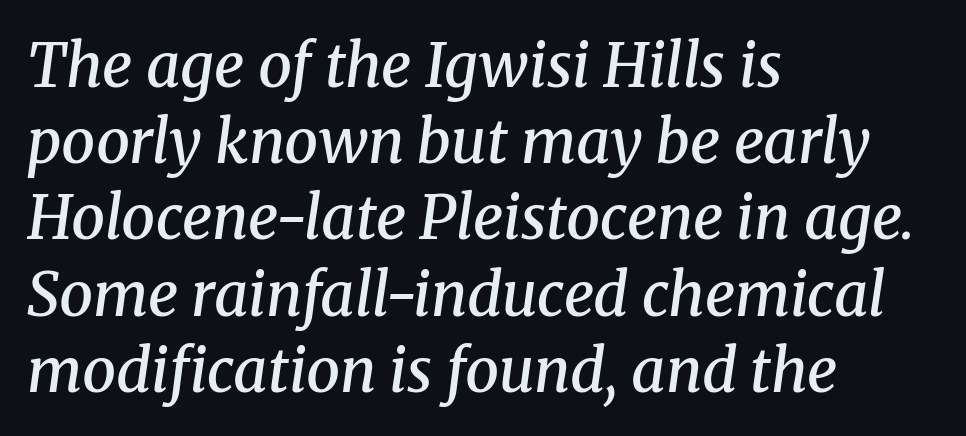
The image shows 60 px semibold serif type, italic (leaning right); set left-aligned, normal line spacing (1.27x), normal letter spacing, not underlined; medium stroke contrast and a medium x-height.
